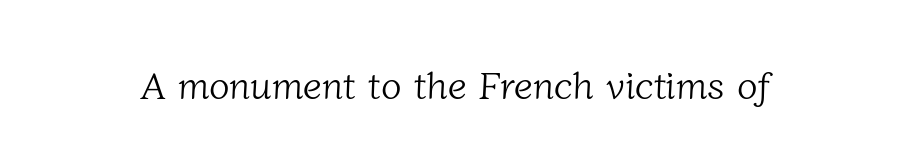
Q: Is the text bold? A: No.
Q: Is the typeface a serif or a sans-serif typeface? A: Serif.
Q: Is the text underlined? A: No.
Q: Is the spacing between letters normal or unusually wide? A: Normal.
Q: Width (condensed, normal, or wide)? A: Normal.
Q: Stroke contrast? A: Low.
Q: x-height? A: Medium.
Q: Monospaced? A: No.
